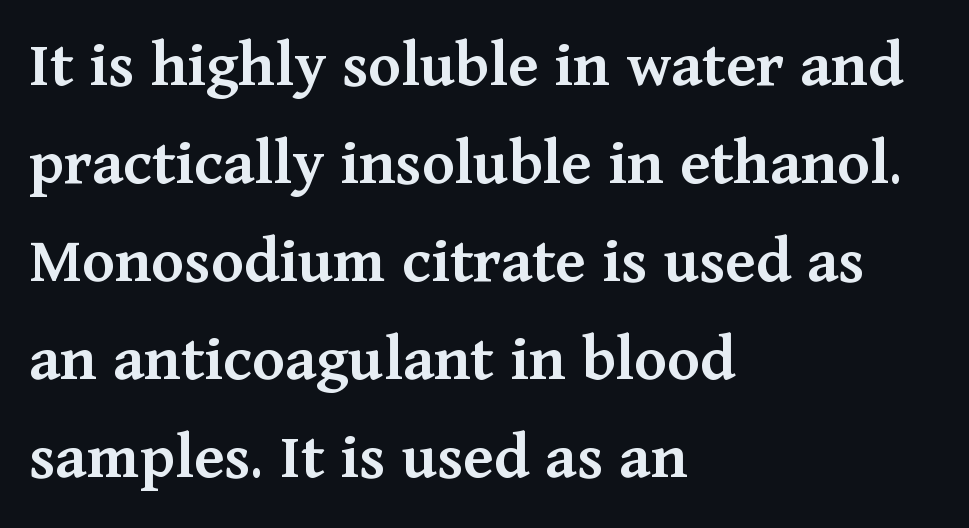
How heavy is the stroke? Medium-heavy — a semibold, shy of bold. The strip under each line holds only bare page. What stands out about the letter spacing? Nothing — it is the standard amount. This sample keeps an unexceptional amount of space between lines. In terms of letterform style, serifs are clearly present. Character widths vary here, with narrow letters taking less room than wide ones.
